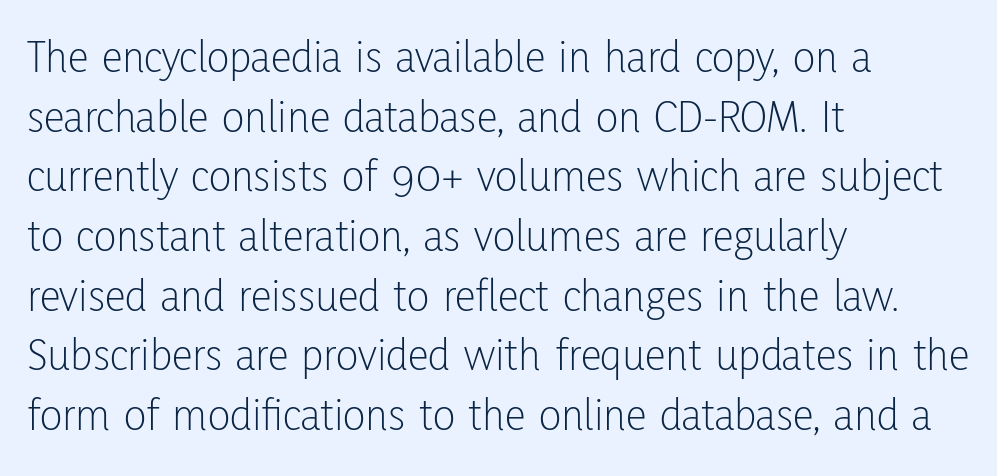
Weight class: somewhere from thin through regular. If you measured baseline to baseline, you'd find a middling distance. Unmarked baselines from the first word to the last. Are there feet on the stems? There aren't — it's a sans. Upright lettering throughout. Looks like regular typesetting: each glyph gets only the width it needs.
